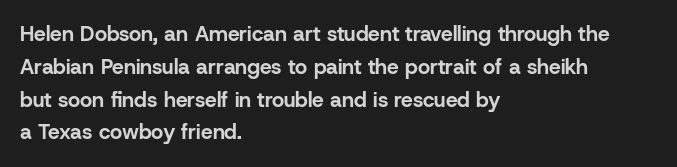
{"italic": "no", "bold": "yes", "underline": "no", "align": "left", "line_spacing": "normal", "line_spacing_ratio": 1.56, "letter_spacing": "normal", "letter_spacing_em": 0.0, "glyph_px": 21}
